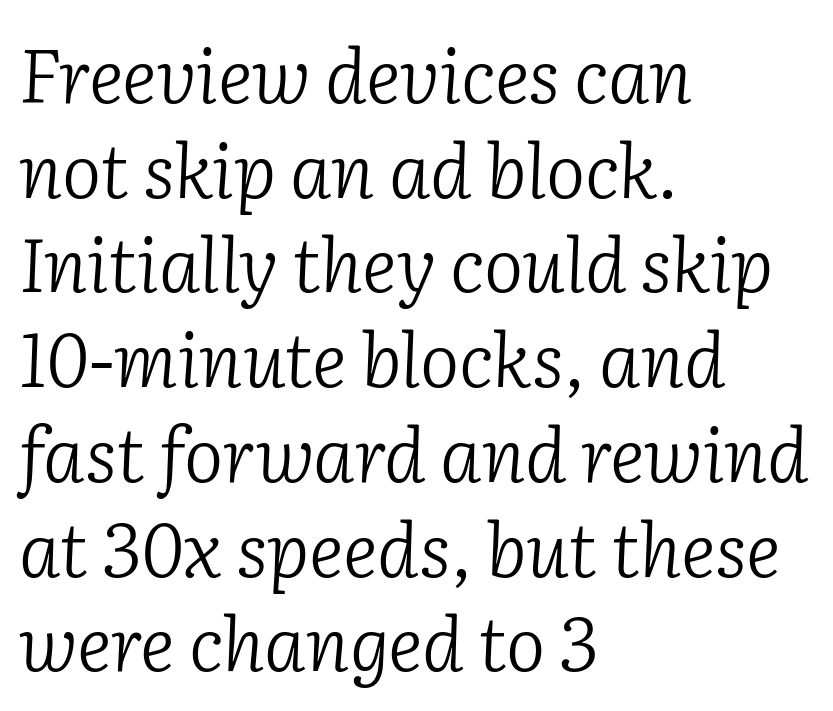
Q: Is the text bold? A: No.
Q: Is the text italic (slanted)? A: Yes, it leans right by about 2 degrees.
Q: Is the typeface a serif or a sans-serif typeface? A: Serif.
Q: Is the text underlined? A: No.
Q: How is the paragraph aligned? A: Left-aligned.
Q: Is the spacing between letters normal or unusually wide? A: Normal.
Q: Is the spacing between lines tight, normal or loose? A: Normal.
Q: Width (condensed, normal, or wide)? A: Normal.
Q: Stroke contrast? A: Low.
Q: x-height? A: Medium.
Q: Monospaced? A: No.
